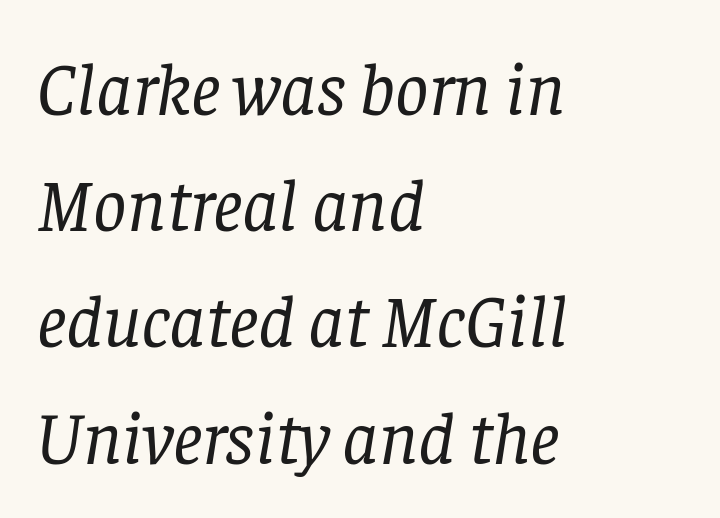
The image shows 74 px regular-weight serif type, italic (leaning right); set left-aligned, normal line spacing (1.57x), normal letter spacing, not underlined; low stroke contrast and a large x-height.
